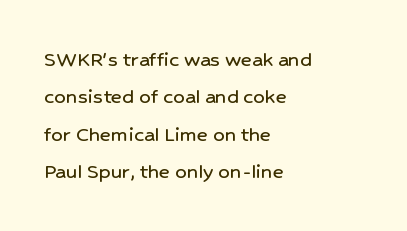
This sample keeps an unexceptional amount of space between lines. Which margin do the lines hug? The left one — the right edge is uneven. Tracking here is standard; glyphs follow each other at the usual distance. Style check: upright. The passage shown is not underscored anywhere.
